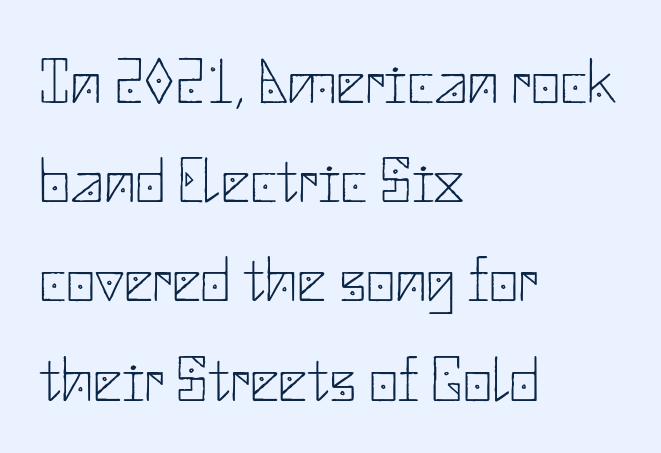
The image shows 64 px thin sans-serif type, upright; set left-aligned, normal line spacing (1.55x), normal letter spacing, not underlined; low stroke contrast and a small x-height.
